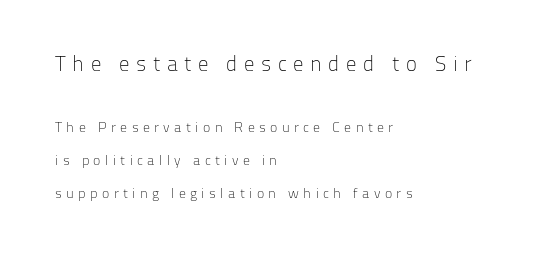
Q: Is the text bold? A: No.
Q: Is the text italic (slanted)? A: No, it is upright.
Q: Is the text underlined? A: No.
Q: How is the paragraph aligned? A: Left-aligned.
Q: Is the spacing between letters normal or unusually wide? A: Unusually wide.
Q: Is the spacing between lines tight, normal or loose? A: Loose.
Q: Which block of text is set in a larger size, the first (top) or the second (bottom)? A: The first (top) one.
